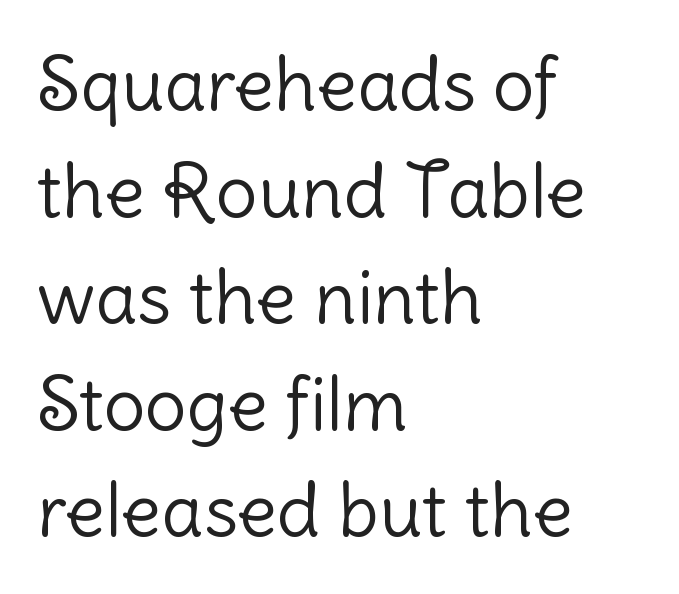
The image shows 74 px light sans-serif type, upright; set left-aligned, normal line spacing (1.44x), normal letter spacing, not underlined; low stroke contrast and a medium x-height.
